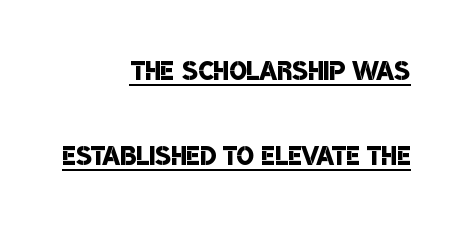
Here the designer chose a conventional face with non-uniform glyph widths. Horizontal bands of white between lines are thick stripes. I'd describe the lettering as semibold — firm but not a full bold. The passage shown is underscored from start to finish. Nothing unusual about the tracking: characters are spaced as the font intends. Typeset ragged left — the right edge is the straight one.
